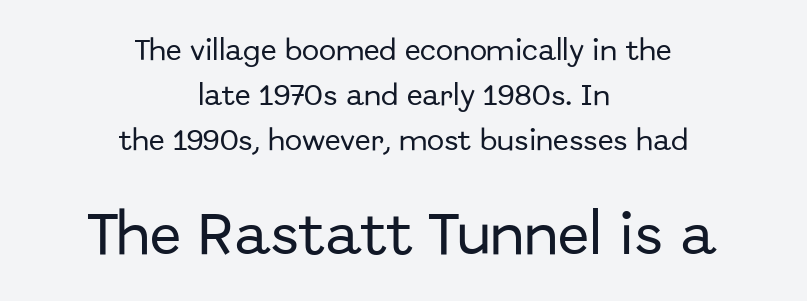
{"serif": "no", "italic": "no", "width": "normal", "stroke_contrast": "low", "x_height": "medium", "monospaced": "no", "underline": "no", "align": "center", "line_spacing": "loose", "line_spacing_ratio": 1.95, "letter_spacing": "normal", "letter_spacing_em": 0.0, "larger_block": "second", "size_ratio": 2.0, "glyph_px": 46}
